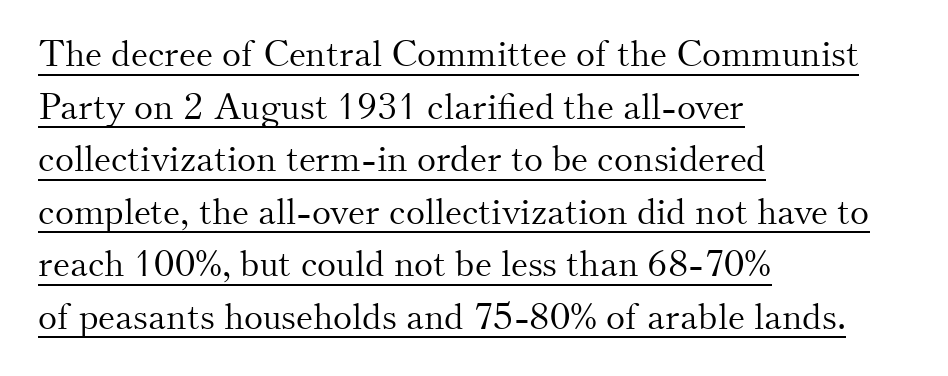
{"serif": "yes", "italic": "no", "bold": "no", "weight": "light", "width": "normal", "stroke_contrast": "medium", "x_height": "small", "monospaced": "no", "underline": "yes", "align": "left", "line_spacing": "normal", "line_spacing_ratio": 1.46, "letter_spacing": "normal", "letter_spacing_em": 0.0, "glyph_px": 36}
